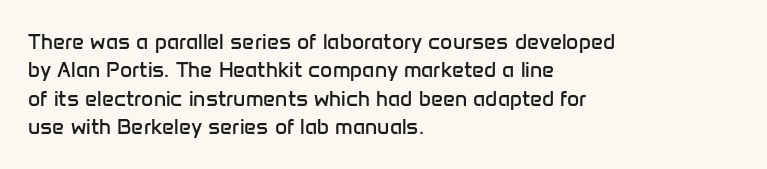
Q: Is the text bold? A: No.
Q: Is the text italic (slanted)? A: No, it is upright.
Q: Is the text underlined? A: No.
Q: How is the paragraph aligned? A: Left-aligned.
Q: Is the spacing between letters normal or unusually wide? A: Normal.
Q: Is the spacing between lines tight, normal or loose? A: Normal.
